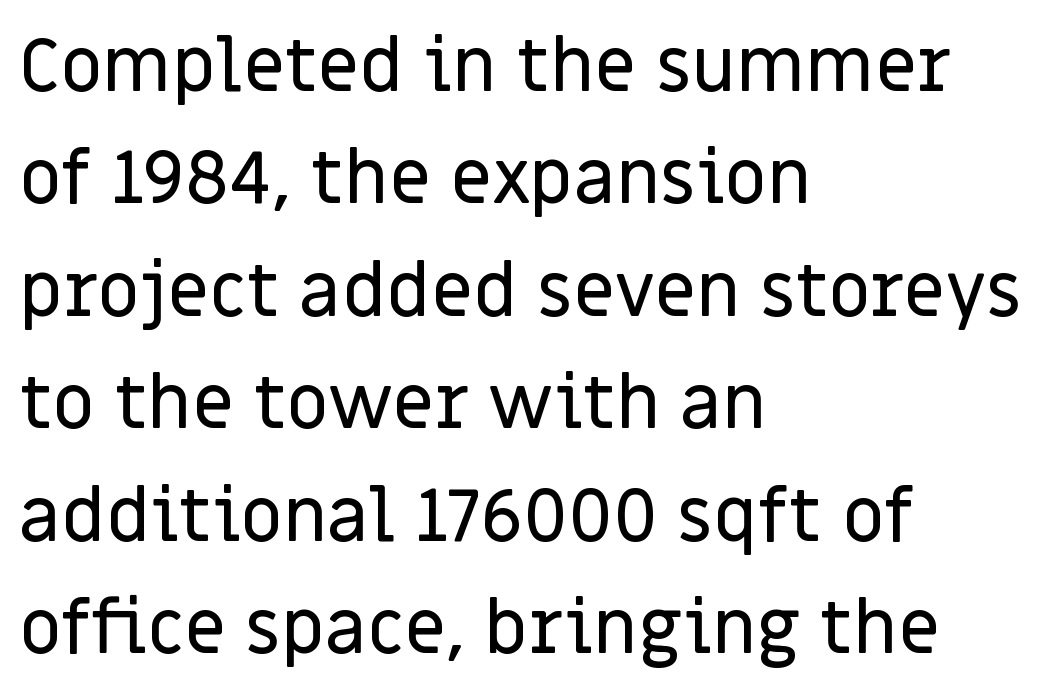
Every character sits straight up, as roman type does. The type is set solid horizontally, with unmodified tracking. The text was rendered using a sans face with plain stroke endings. Think of a printed novel: that variable character pitch is what you see here. This rendering features lettering with no underline. Visually the block forms a straight wall on the left and a jagged coastline on the right.
